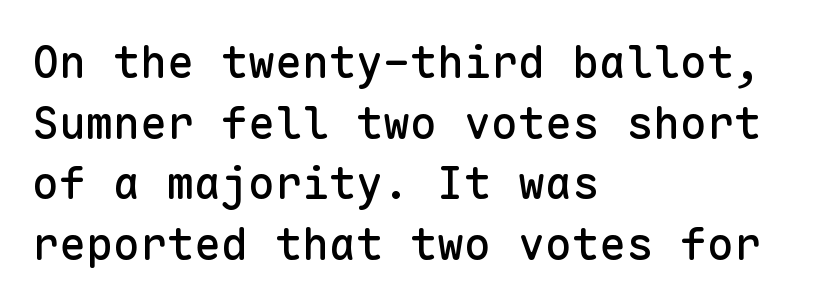
Q: Is the text italic (slanted)? A: No, it is upright.
Q: Is the typeface a serif or a sans-serif typeface? A: Sans-serif.
Q: Is the text underlined? A: No.
Q: How is the paragraph aligned? A: Left-aligned.
Q: Is the spacing between letters normal or unusually wide? A: Normal.
Q: Is the spacing between lines tight, normal or loose? A: Normal.
Q: Width (condensed, normal, or wide)? A: Normal.
Q: Stroke contrast? A: Low.
Q: x-height? A: Medium.
Q: Monospaced? A: Yes.
